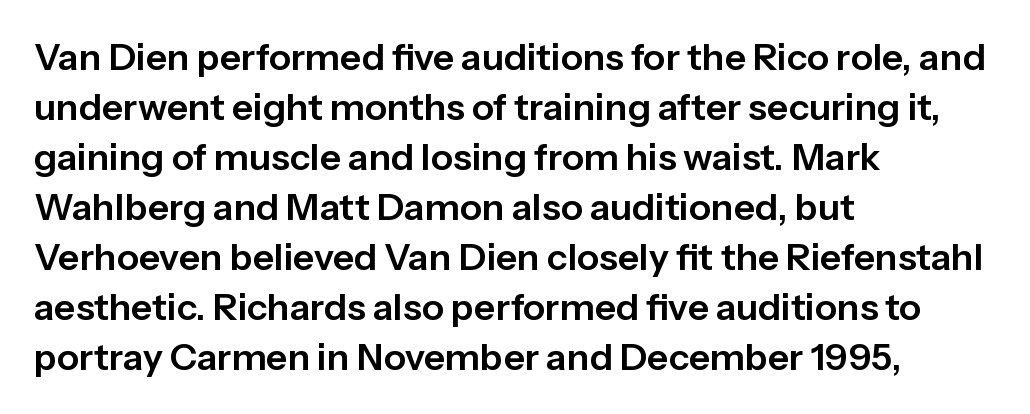
This sample uses plain, unmodified letter spacing. Nothing sits at the stroke ends, so this counts as sans-serif. This sample is left-justified, so line endings fall wherever the words run out. Notice how descenders clear the ascenders below comfortably — that's standard leading. Varying glyph widths throughout — classic text-font behaviour.
